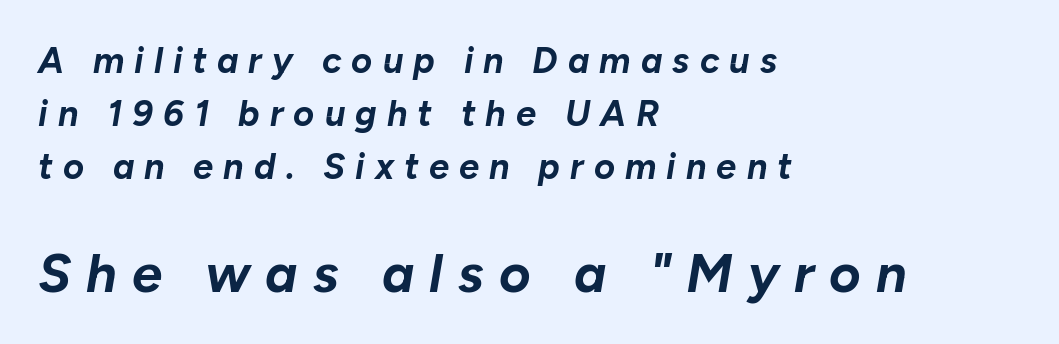
The image shows 54 px bold type, italic (leaning right); set left-aligned, normal line spacing (1.47x), unusually wide letter spacing (+0.28 em), not underlined; the second (bottom) block is 1.5x larger; low stroke contrast and a medium x-height.
